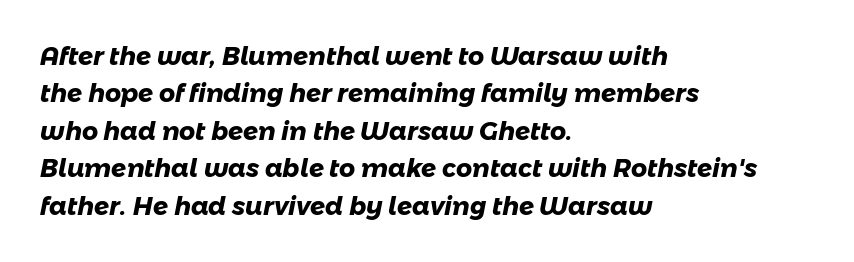
The image shows 25 px bold type; set left-aligned, normal line spacing (1.5x), normal letter spacing, not underlined.
